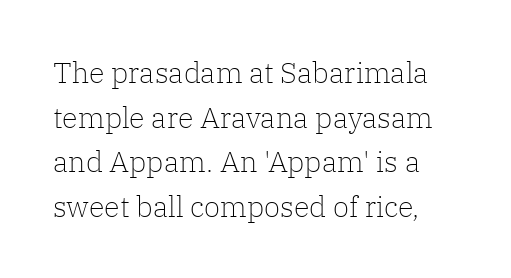
{"serif": "yes", "italic": "no", "bold": "no", "weight": "light", "width": "normal", "stroke_contrast": "low", "x_height": "medium", "monospaced": "no", "underline": "no", "line_spacing": "normal", "line_spacing_ratio": 1.54, "letter_spacing": "normal", "letter_spacing_em": 0.0, "glyph_px": 29}
